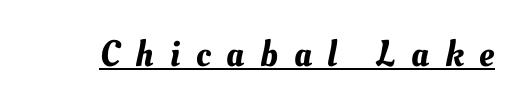
The image shows 37 px text type; set unusually wide letter spacing (+0.43 em), underlined; medium stroke contrast and a small x-height.
